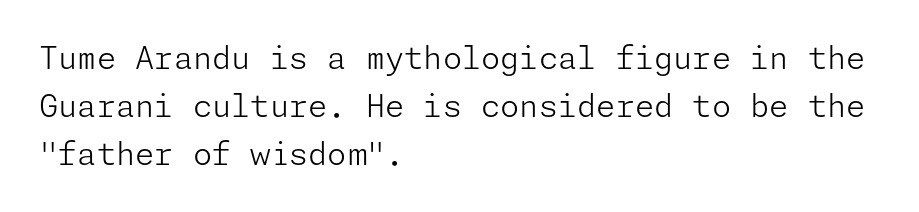
Q: Is the text bold? A: No.
Q: Is the text italic (slanted)? A: No, it is upright.
Q: Is the typeface a serif or a sans-serif typeface? A: Sans-serif.
Q: Is the text underlined? A: No.
Q: How is the paragraph aligned? A: Left-aligned.
Q: Is the spacing between letters normal or unusually wide? A: Normal.
Q: Is the spacing between lines tight, normal or loose? A: Normal.
Q: Width (condensed, normal, or wide)? A: Normal.
Q: Stroke contrast? A: Low.
Q: x-height? A: Medium.
